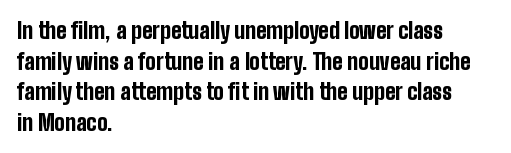
Q: Is the text bold? A: Yes.
Q: Is the text italic (slanted)? A: No, it is upright.
Q: Is the text underlined? A: No.
Q: How is the paragraph aligned? A: Left-aligned.
Q: Is the spacing between letters normal or unusually wide? A: Normal.
Q: Is the spacing between lines tight, normal or loose? A: Normal.
